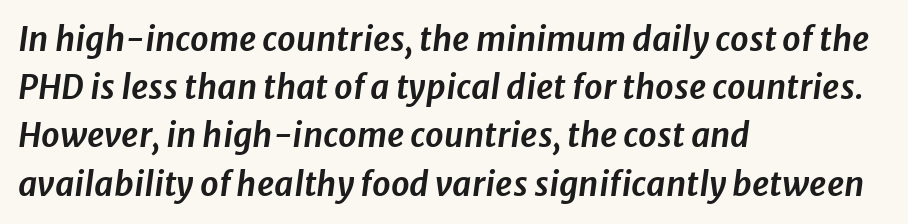
A bare baseline throughout the passage. Each new line begins a customary step beneath the previous one. You could call the tracking neutral — neither tight nor loose. If you drew a line through each stem, it would be angled. The setting favours the left margin, as ordinary paragraphs usually do. Looks like regular typesetting: each glyph gets only the width it needs.
